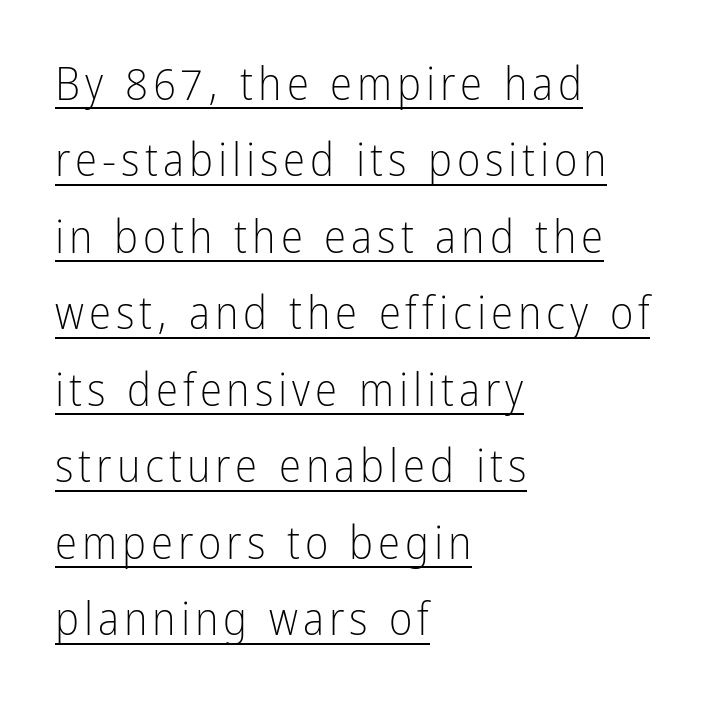
This is roman type, the default non-slanted kind. The typesetter has applied underlining to the passage shown. The font sits on the lighter half of the weight spectrum, regular included. This sample is left-justified, so line endings fall wherever the words run out.
